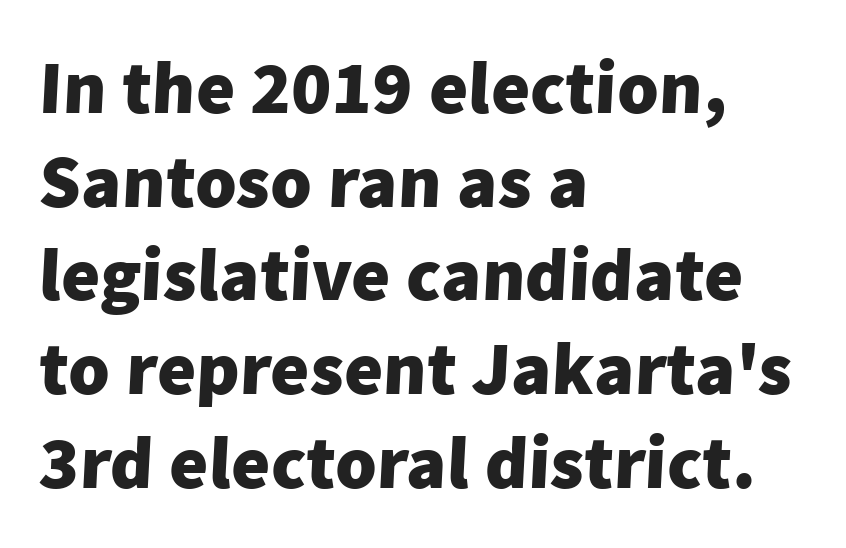
The image shows 75 px heavy sans-serif type; set left-aligned, normal line spacing (1.25x), normal letter spacing, not underlined; low stroke contrast and a medium x-height.
